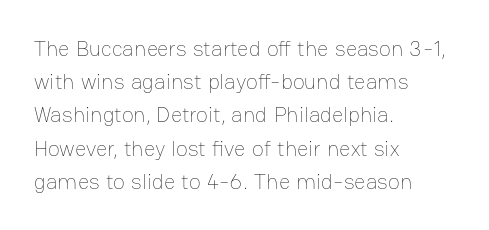
Q: Is the text bold? A: No.
Q: Is the text italic (slanted)? A: No, it is upright.
Q: Is the text underlined? A: No.
Q: How is the paragraph aligned? A: Left-aligned.
Q: Is the spacing between letters normal or unusually wide? A: Normal.
Q: Is the spacing between lines tight, normal or loose? A: Normal.
